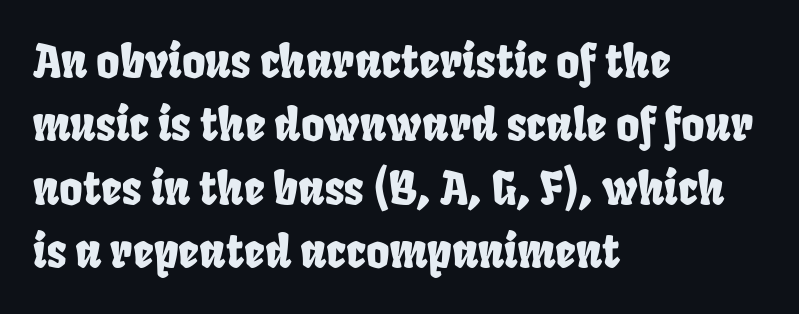
Q: Is the typeface a serif or a sans-serif typeface? A: Sans-serif.
Q: Is the text underlined? A: No.
Q: How is the paragraph aligned? A: Left-aligned.
Q: Is the spacing between letters normal or unusually wide? A: Normal.
Q: Is the spacing between lines tight, normal or loose? A: Normal.
Q: Width (condensed, normal, or wide)? A: Condensed.
Q: Stroke contrast? A: Low.
Q: x-height? A: Large.
Q: Monospaced? A: No.
